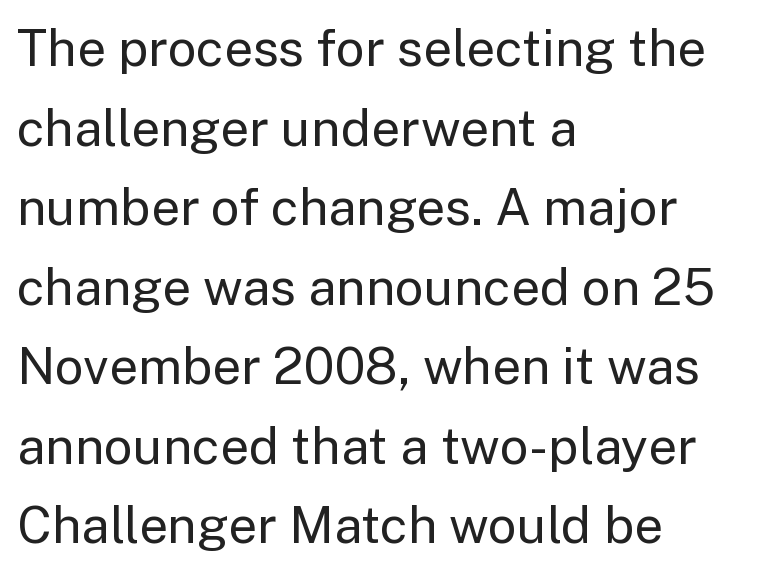
Q: Is the text bold? A: No.
Q: Is the text italic (slanted)? A: No, it is upright.
Q: Is the typeface a serif or a sans-serif typeface? A: Sans-serif.
Q: Is the text underlined? A: No.
Q: How is the paragraph aligned? A: Left-aligned.
Q: Is the spacing between letters normal or unusually wide? A: Normal.
Q: Is the spacing between lines tight, normal or loose? A: Normal.
Q: Width (condensed, normal, or wide)? A: Normal.
Q: Stroke contrast? A: Low.
Q: x-height? A: Medium.
Q: Monospaced? A: No.
